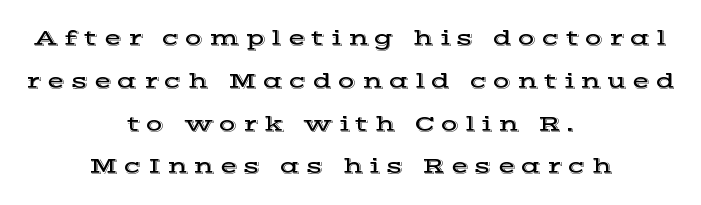
{"italic": "no", "underline": "no", "align": "center", "line_spacing_ratio": 1.86, "letter_spacing": "wide", "letter_spacing_em": 0.26, "glyph_px": 23}
